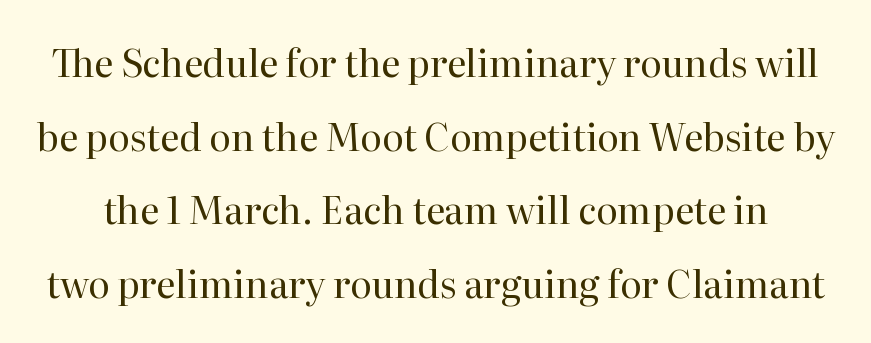
{"serif": "yes", "italic": "no", "bold": "no", "weight": "regular", "width": "normal", "stroke_contrast": "high", "x_height": "medium", "monospaced": "no", "underline": "no", "line_spacing": "loose", "line_spacing_ratio": 1.99, "letter_spacing": "normal", "letter_spacing_em": 0.0, "glyph_px": 37}
